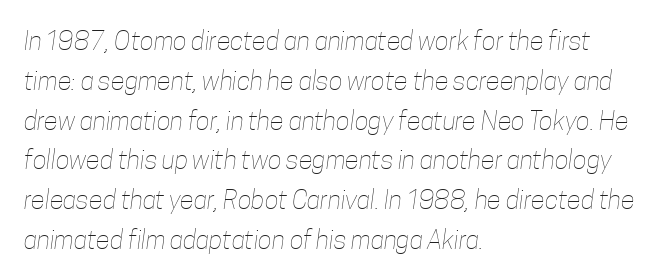
{"bold": "no", "underline": "no", "align": "left", "line_spacing": "normal", "line_spacing_ratio": 1.53, "letter_spacing": "normal", "letter_spacing_em": 0.0, "glyph_px": 26}
